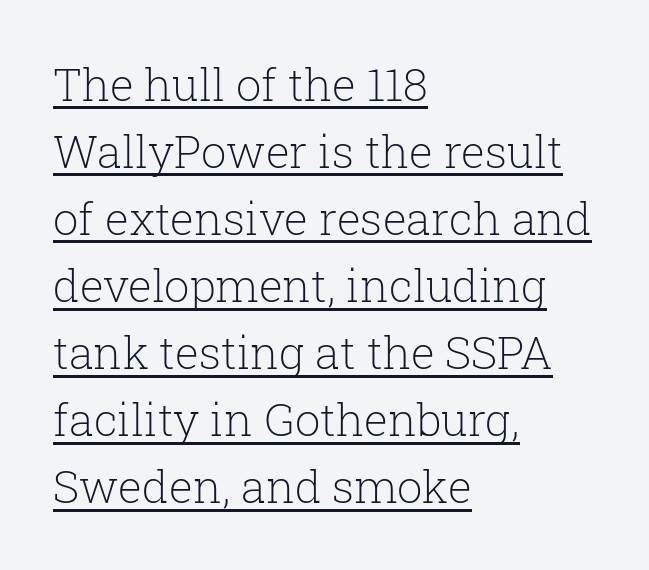
{"serif": "yes", "italic": "no", "bold": "no", "weight": "light", "width": "normal", "stroke_contrast": "low", "x_height": "medium", "monospaced": "no", "underline": "yes", "align": "left", "line_spacing": "normal", "line_spacing_ratio": 1.49, "letter_spacing": "normal", "letter_spacing_em": 0.0, "glyph_px": 45}
